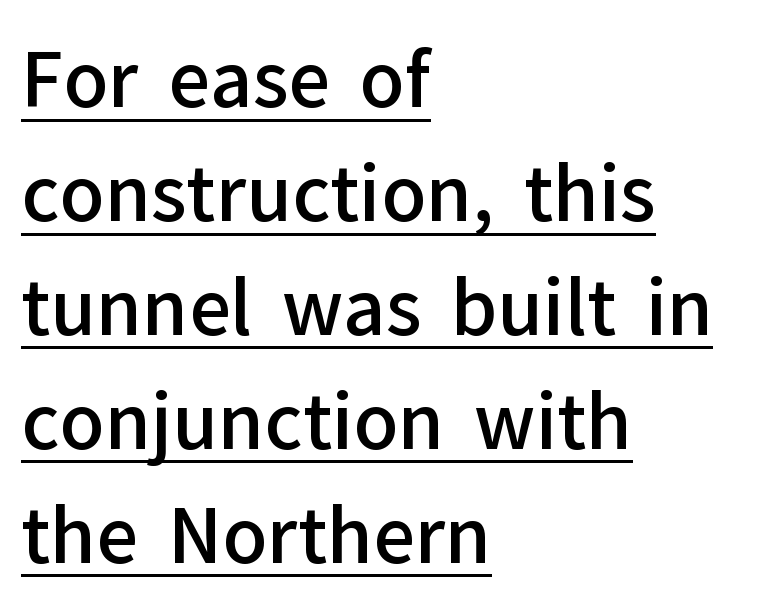
Q: Is the text bold? A: Semi-bold.
Q: Is the text italic (slanted)? A: No, it is upright.
Q: Is the typeface a serif or a sans-serif typeface? A: Sans-serif.
Q: Is the text underlined? A: Yes.
Q: How is the paragraph aligned? A: Left-aligned.
Q: Is the spacing between letters normal or unusually wide? A: Normal.
Q: Is the spacing between lines tight, normal or loose? A: Normal.
Q: Width (condensed, normal, or wide)? A: Normal.
Q: Stroke contrast? A: Low.
Q: x-height? A: Medium.
Q: Monospaced? A: No.
